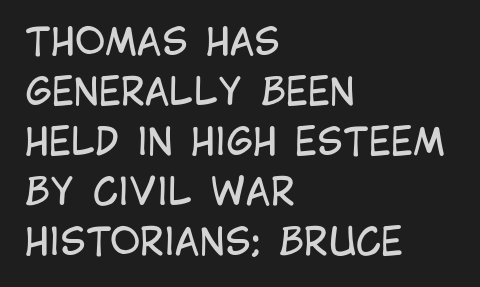
The image shows 37 px regular-weight, condensed sans-serif type, upright; set left-aligned, normal line spacing (1.35x), normal letter spacing, not underlined; low stroke contrast and a large x-height.
